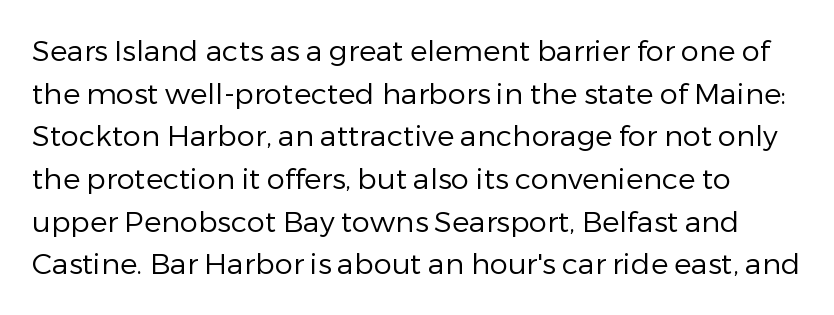
{"serif": "no", "italic": "no", "bold": "no", "weight": "regular", "width": "normal", "stroke_contrast": "low", "x_height": "medium", "monospaced": "no", "underline": "no", "line_spacing": "normal", "line_spacing_ratio": 1.47, "letter_spacing": "normal", "letter_spacing_em": 0.0, "glyph_px": 29}
